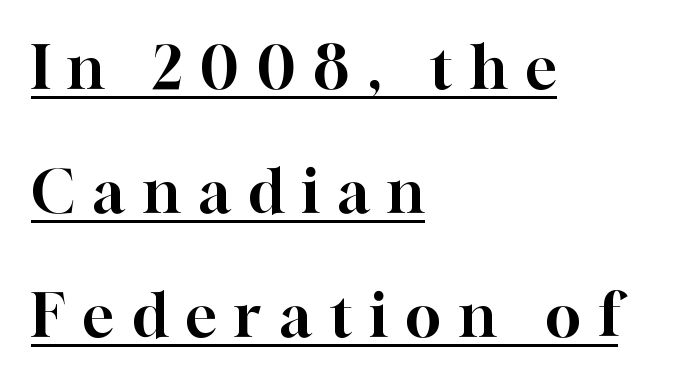
What's the leading like? Stretched, with rows far apart. A typesetter would call this proportional, since set widths differ per character. Short and long lines alike share a common starting point at left. The passage shown has open, widely tracked lettering throughout. A serif font was chosen for this passage.
